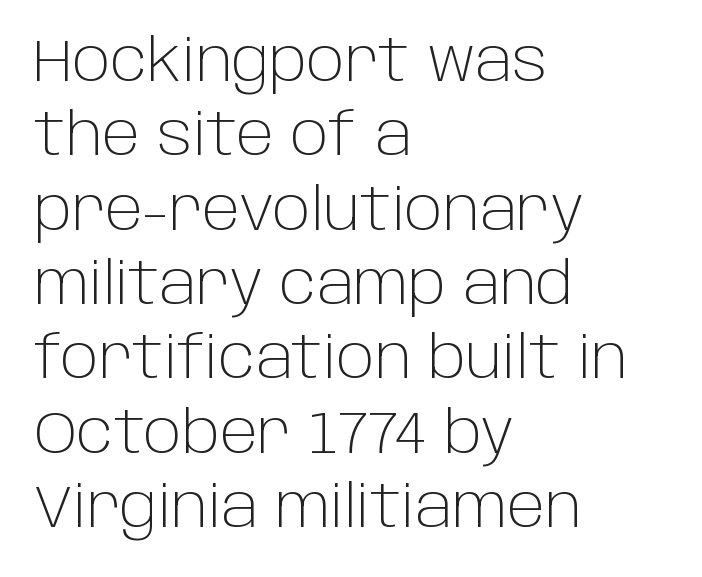
Q: Is the text bold? A: No.
Q: Is the text italic (slanted)? A: No, it is upright.
Q: Is the typeface a serif or a sans-serif typeface? A: Sans-serif.
Q: Is the text underlined? A: No.
Q: How is the paragraph aligned? A: Left-aligned.
Q: Is the spacing between letters normal or unusually wide? A: Normal.
Q: Is the spacing between lines tight, normal or loose? A: Normal.
Q: Width (condensed, normal, or wide)? A: Normal.
Q: Stroke contrast? A: Low.
Q: x-height? A: Large.
Q: Monospaced? A: No.
